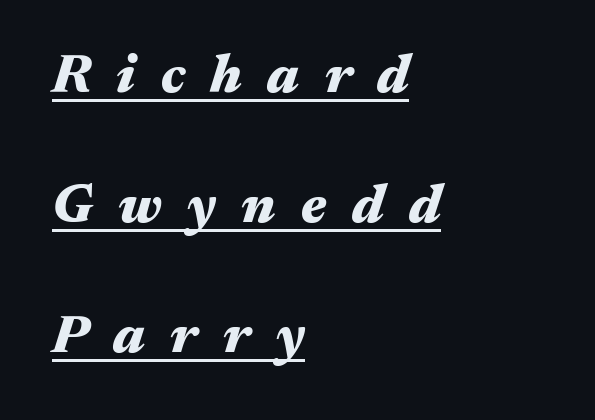
{"italic": "yes", "lean": "right", "slant_degrees": 17, "bold": "yes", "weight": "heavy", "width": "wide", "stroke_contrast": "medium", "x_height": "medium", "monospaced": "no", "underline": "yes", "align": "left", "line_spacing": "loose", "line_spacing_ratio": 2.41, "letter_spacing": "wide", "letter_spacing_em": 0.47, "glyph_px": 54}
